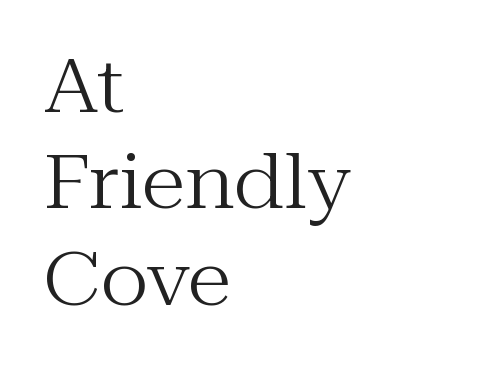
Q: Is the text bold? A: No.
Q: Is the text italic (slanted)? A: No, it is upright.
Q: Is the typeface a serif or a sans-serif typeface? A: Serif.
Q: Is the text underlined? A: No.
Q: How is the paragraph aligned? A: Left-aligned.
Q: Is the spacing between letters normal or unusually wide? A: Normal.
Q: Is the spacing between lines tight, normal or loose? A: Normal.
Q: Width (condensed, normal, or wide)? A: Normal.
Q: Stroke contrast? A: Medium.
Q: x-height? A: Medium.
Q: Monospaced? A: No.
